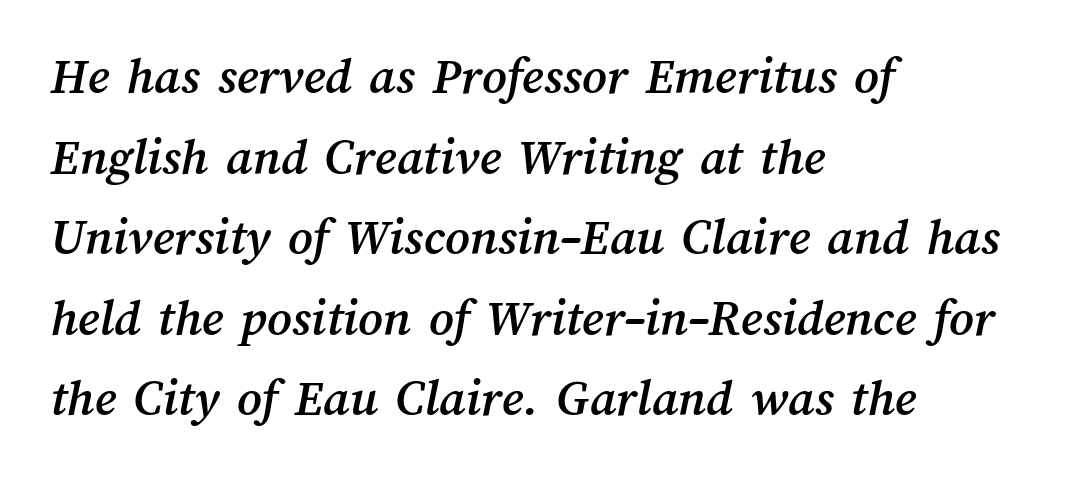
The image shows 53 px text type; set left-aligned, normal line spacing (1.52x), normal letter spacing, not underlined; medium stroke contrast and a medium x-height.
